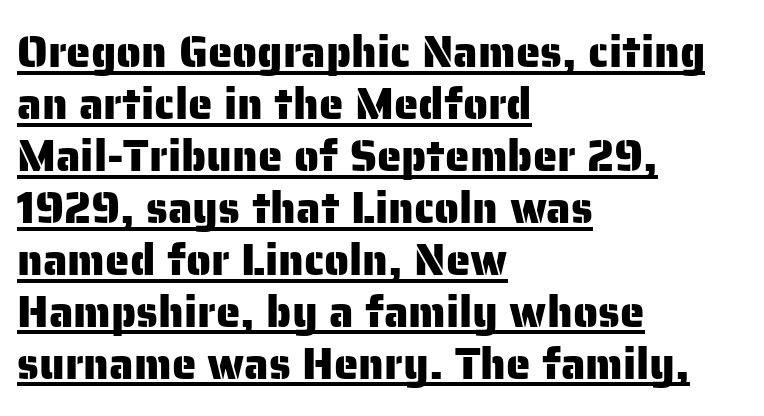
The image shows 44 px sans-serif type, upright; set left-aligned, line spacing 1.18x, normal letter spacing, underlined; low stroke contrast and a medium x-height.
